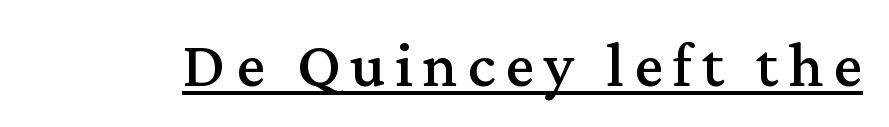
{"serif": "yes", "italic": "no", "width": "normal", "stroke_contrast": "medium", "x_height": "medium", "monospaced": "no", "underline": "yes", "glyph_px": 65}
